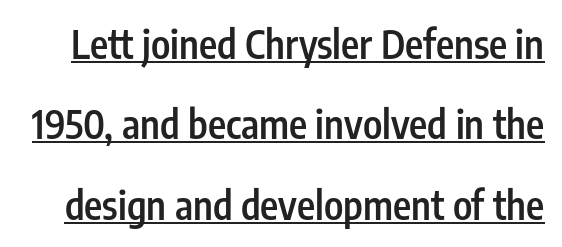
Q: Is the text bold? A: Semi-bold.
Q: Is the text italic (slanted)? A: No, it is upright.
Q: Is the typeface a serif or a sans-serif typeface? A: Sans-serif.
Q: Is the text underlined? A: Yes.
Q: Is the spacing between letters normal or unusually wide? A: Normal.
Q: Is the spacing between lines tight, normal or loose? A: Loose.
Q: Width (condensed, normal, or wide)? A: Condensed.
Q: Stroke contrast? A: Low.
Q: x-height? A: Medium.
Q: Monospaced? A: No.
